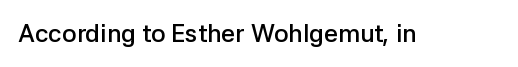
The image shows 25 px text type, upright; set normal letter spacing, not underlined.
